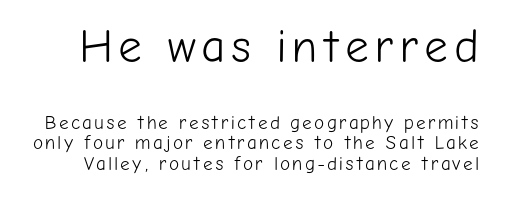
{"serif": "no", "italic": "no", "bold": "no", "weight": "light", "width": "normal", "stroke_contrast": "low", "x_height": "medium", "monospaced": "no", "underline": "no", "line_spacing": "tight", "line_spacing_ratio": 1.07, "larger_block": "first", "size_ratio": 2.47, "glyph_px": 47}
